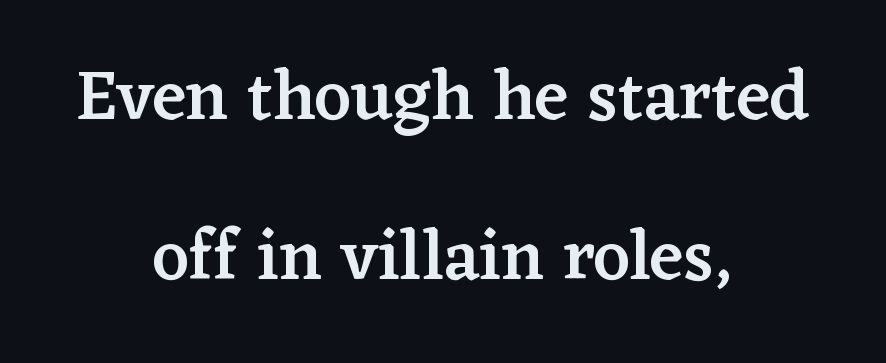
{"serif": "yes", "italic": "no", "bold": "semi", "weight": "semibold", "width": "normal", "stroke_contrast": "low", "x_height": "medium", "monospaced": "no", "underline": "no", "align": "center", "line_spacing": "loose", "line_spacing_ratio": 2.26, "letter_spacing": "normal", "letter_spacing_em": 0.0, "glyph_px": 71}
